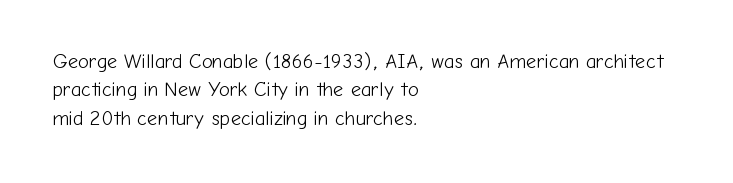
The image shows 20 px text type, upright; set left-aligned, normal line spacing (1.42x), normal letter spacing, not underlined.
